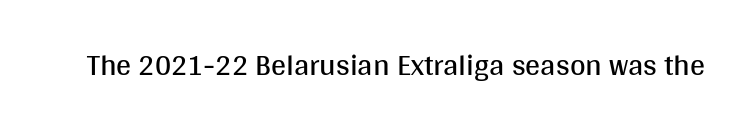
Q: Is the text bold? A: No.
Q: Is the text italic (slanted)? A: No, it is upright.
Q: Is the typeface a serif or a sans-serif typeface? A: Sans-serif.
Q: Is the text underlined? A: No.
Q: Is the spacing between letters normal or unusually wide? A: Normal.
Q: Width (condensed, normal, or wide)? A: Normal.
Q: Stroke contrast? A: Medium.
Q: x-height? A: Large.
Q: Monospaced? A: No.
